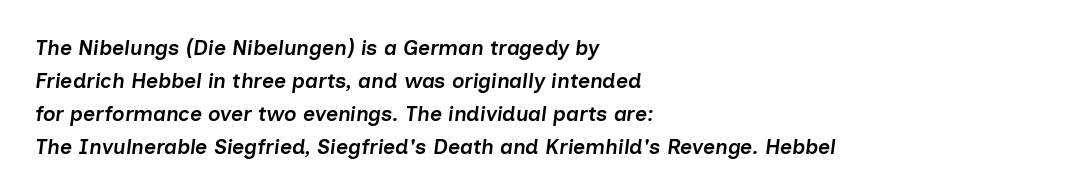
{"italic": "yes", "lean": "right", "slant_degrees": 7, "bold": "semi", "underline": "no", "align": "left", "line_spacing": "normal", "line_spacing_ratio": 1.57, "letter_spacing": "normal", "letter_spacing_em": 0.0, "glyph_px": 21}
